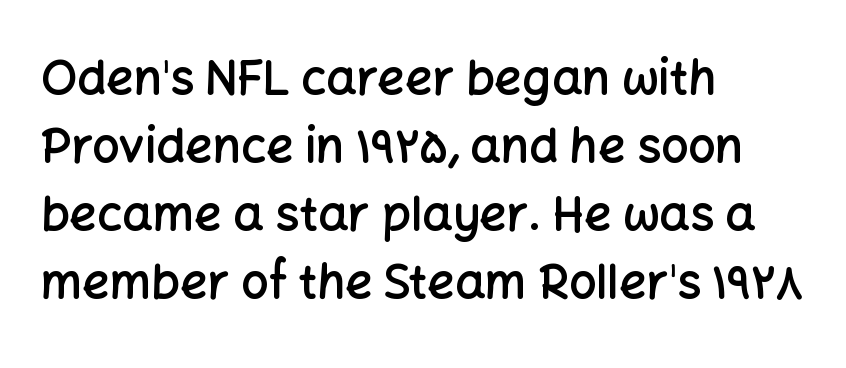
{"serif": "no", "italic": "no", "bold": "semi", "weight": "semibold", "width": "normal", "stroke_contrast": "low", "x_height": "medium", "monospaced": "no", "underline": "no", "align": "left", "line_spacing": "normal", "line_spacing_ratio": 1.42, "letter_spacing": "normal", "letter_spacing_em": 0.0, "glyph_px": 48}
